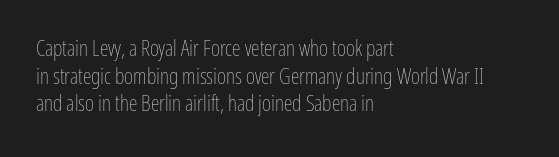
Q: Is the text bold? A: No.
Q: Is the text italic (slanted)? A: No, it is upright.
Q: Is the text underlined? A: No.
Q: How is the paragraph aligned? A: Left-aligned.
Q: Is the spacing between letters normal or unusually wide? A: Normal.
Q: Is the spacing between lines tight, normal or loose? A: Normal.
